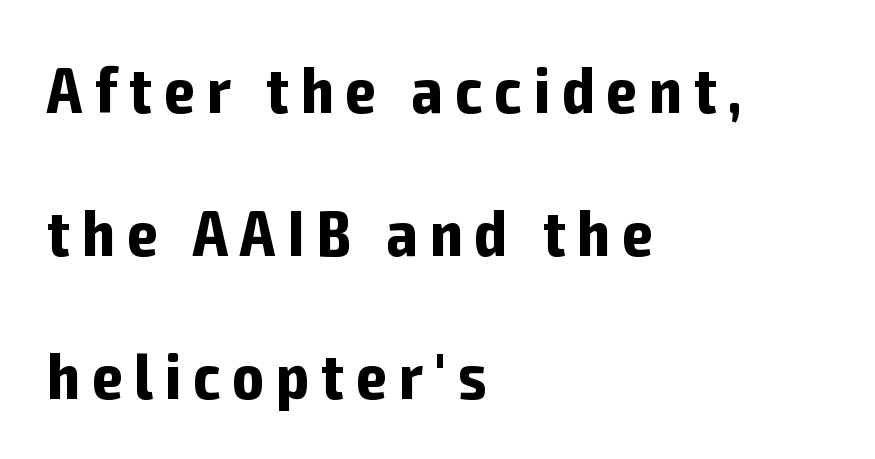
The image shows 65 px bold, condensed sans-serif type, upright; set left-aligned, loose line spacing (2.2x), not underlined; low stroke contrast and a medium x-height.
